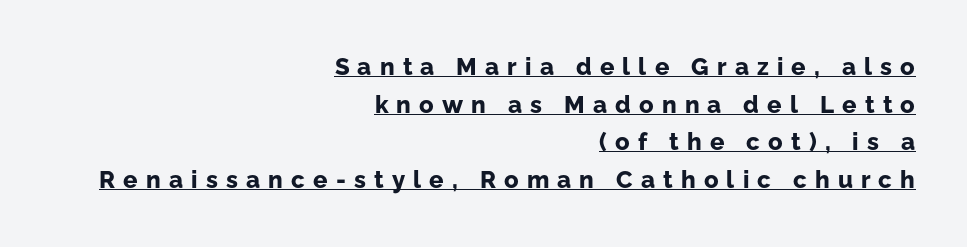
Q: Is the text bold? A: Yes.
Q: Is the text italic (slanted)? A: No, it is upright.
Q: Is the text underlined? A: Yes.
Q: How is the paragraph aligned? A: Right-aligned.
Q: Is the spacing between letters normal or unusually wide? A: Unusually wide.
Q: Is the spacing between lines tight, normal or loose? A: Normal.
